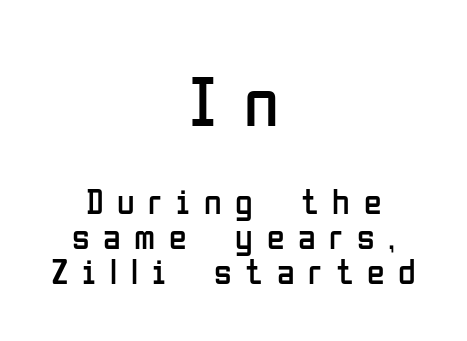
Q: Is the text bold? A: No.
Q: Is the text italic (slanted)? A: No, it is upright.
Q: Is the typeface a serif or a sans-serif typeface? A: Sans-serif.
Q: Is the text underlined? A: No.
Q: How is the paragraph aligned? A: Centered.
Q: Is the spacing between letters normal or unusually wide? A: Unusually wide.
Q: Is the spacing between lines tight, normal or loose? A: Tight.
Q: Which block of text is set in a larger size, the first (top) or the second (bottom)? A: The first (top) one.
Q: Width (condensed, normal, or wide)? A: Condensed.
Q: Stroke contrast? A: Low.
Q: x-height? A: Medium.
Q: Monospaced? A: No.
